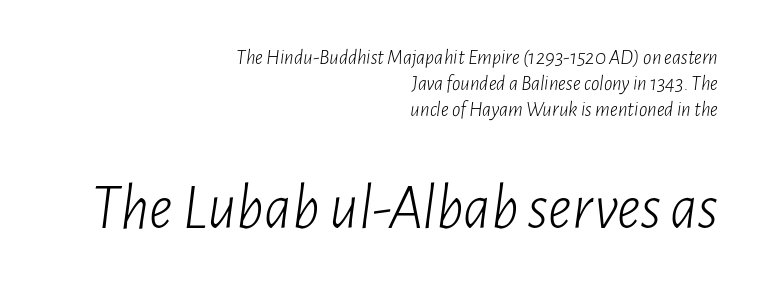
The image shows 64 px light, condensed type, italic (leaning right); set right-aligned, line spacing 1.23x, normal letter spacing, not underlined; the second (bottom) block is 3.05x larger; low stroke contrast and a medium x-height.
